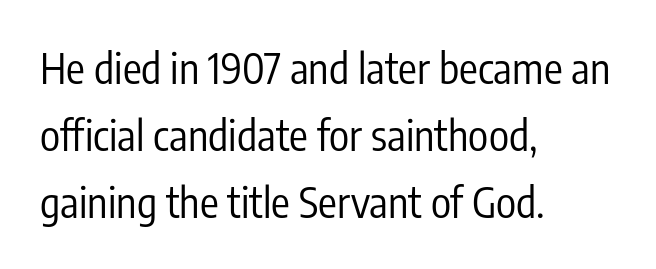
Nobody touched the tracking dial on this one. A student would call this left alignment; a typographer would say flush left, rag right. Bold? No — there's no thickening of the strokes. Each letter's strokes conclude bluntly, with no projecting serifs.
